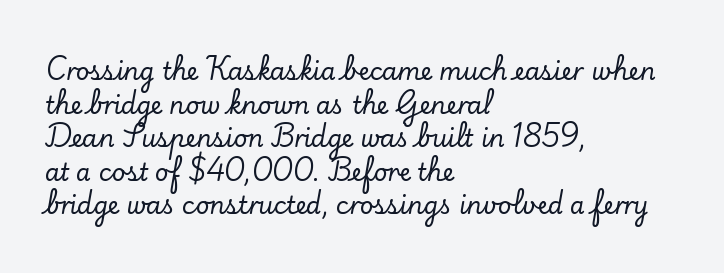
Leading matches the norm, producing a regular column. Underline: absent. In CSS terms this would be text-align: left. Here the glyphs are tracked normally, forming tight word shapes.
